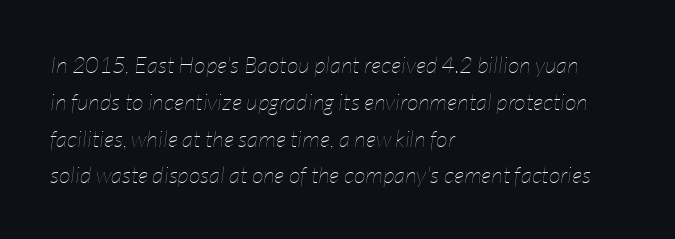
The zone under the glyphs is completely vacant. Teacher's note: observe the even left margin — that is flush-left alignment. Regular leading. On a weight scale, this lands at 450 or below. The passage shown leans; its letterforms are oblique. Compared with typical body copy, the letter spacing here is the same.
